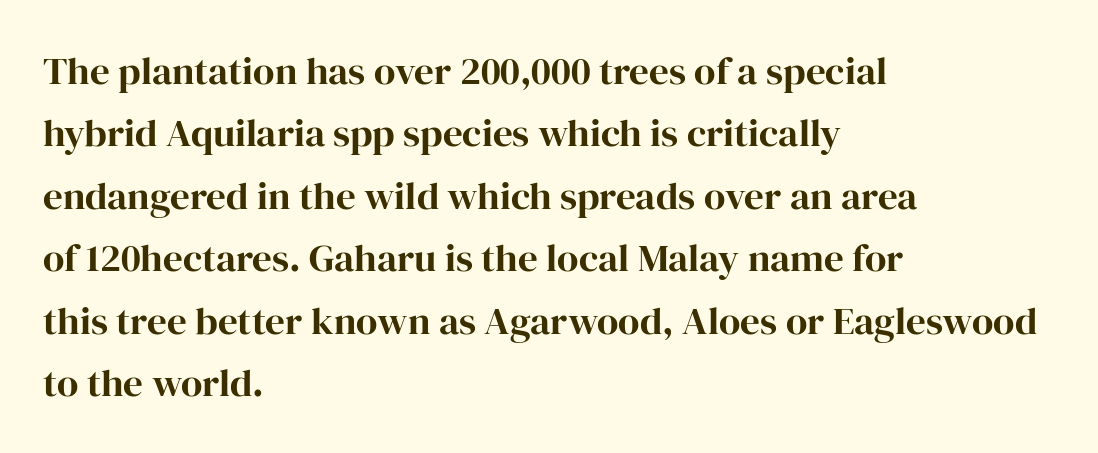
Is this a sans? No — the strokes have serifs. Layout note: lines flush left. You'd pick this weight for a headline — it's a proper bold. The rows are spaced the way most documents space them.
